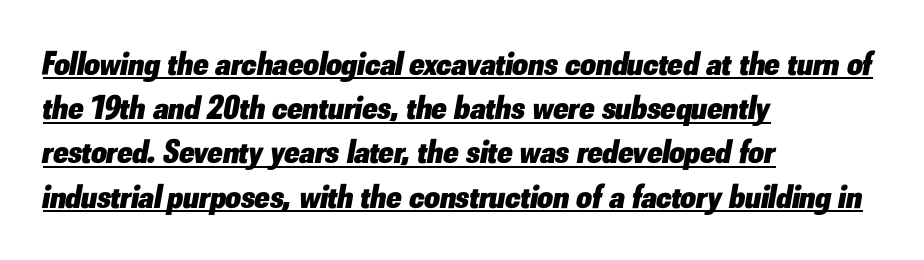
The image shows 34 px heavy type, italic (leaning right); set left-aligned, normal line spacing (1.3x), normal letter spacing, underlined; low stroke contrast and a small x-height.
